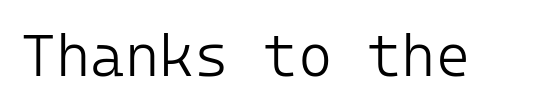
The image shows 59 px light sans-serif type, upright; set normal letter spacing, not underlined; low stroke contrast and a medium x-height.
